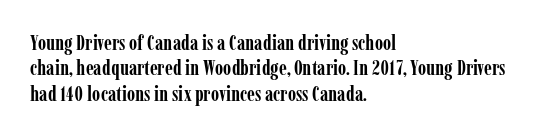
Q: Is the text bold? A: Yes.
Q: Is the text italic (slanted)? A: No, it is upright.
Q: Is the text underlined? A: No.
Q: How is the paragraph aligned? A: Left-aligned.
Q: Is the spacing between letters normal or unusually wide? A: Normal.
